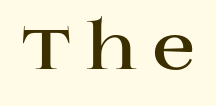
The image shows 65 px bold, wide serif type, upright; set unusually wide letter spacing (+0.22 em), not underlined; high stroke contrast and a large x-height.
